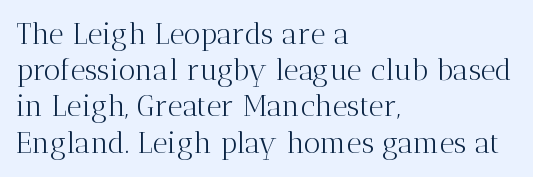
Q: Is the text bold? A: No.
Q: Is the text italic (slanted)? A: No, it is upright.
Q: Is the typeface a serif or a sans-serif typeface? A: Serif.
Q: Is the text underlined? A: No.
Q: How is the paragraph aligned? A: Left-aligned.
Q: Is the spacing between letters normal or unusually wide? A: Normal.
Q: Is the spacing between lines tight, normal or loose? A: Normal.
Q: Width (condensed, normal, or wide)? A: Normal.
Q: Stroke contrast? A: Medium.
Q: x-height? A: Medium.
Q: Monospaced? A: No.
